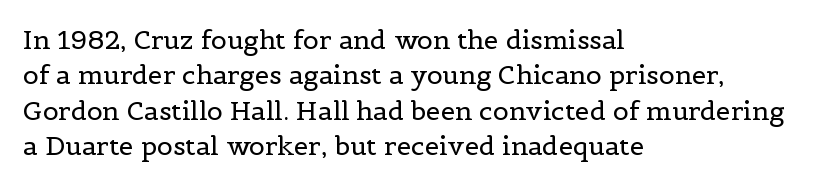
The image shows 26 px text type, upright; set left-aligned, normal line spacing (1.36x), normal letter spacing, not underlined.
